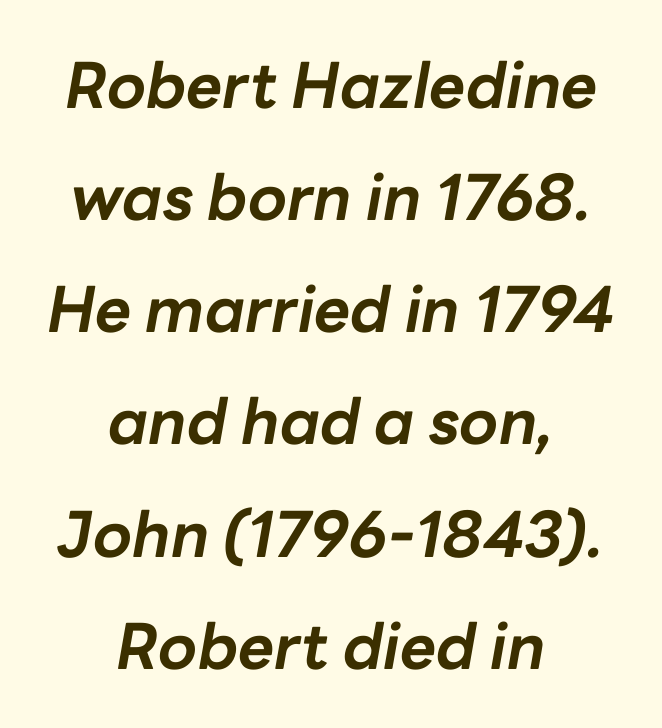
Q: Is the text bold? A: Yes.
Q: Is the text italic (slanted)? A: Yes, it leans right by about 10 degrees.
Q: Is the text underlined? A: No.
Q: How is the paragraph aligned? A: Centered.
Q: Is the spacing between letters normal or unusually wide? A: Normal.
Q: Width (condensed, normal, or wide)? A: Normal.
Q: Stroke contrast? A: Low.
Q: x-height? A: Medium.
Q: Monospaced? A: No.
